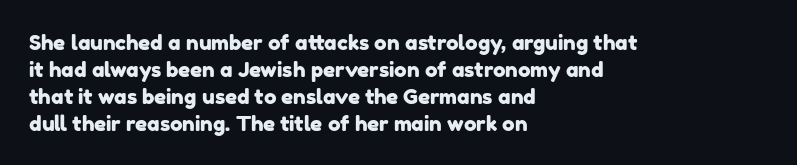
The image shows 21 px text type; set left-aligned, normal line spacing (1.28x), normal letter spacing, not underlined.
